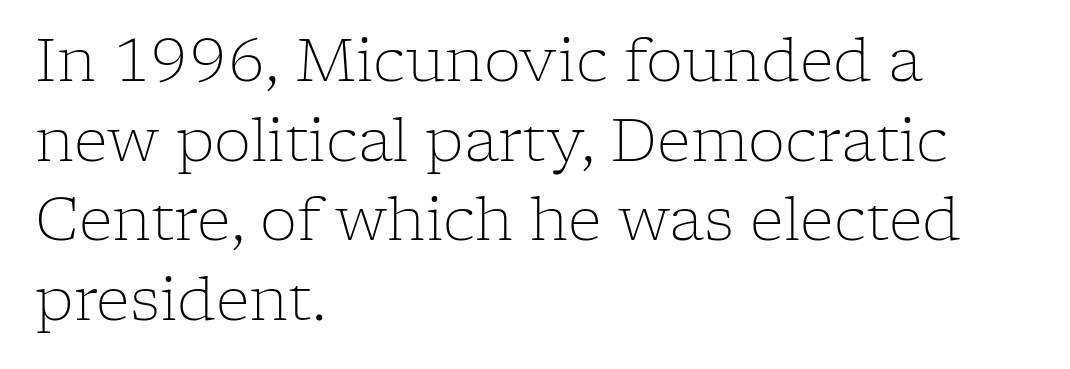
Here the glyphs are tracked normally, forming tight word shapes. Vertical stems look standard width or narrower in stroke. A typesetter would label this face a serif. Designer's note — italics off, roman on. The area under the type is left untouched. Notice how the passage keeps a crisp vertical edge on the left only.
